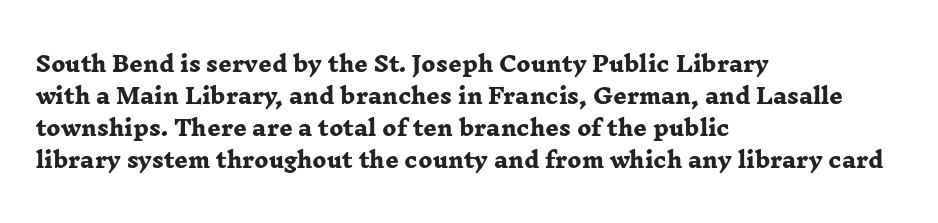
Every row of glyphs begins at an identical x-position on the left. Tracking here is standard; glyphs follow each other at the usual distance. Only glyphs here, with clear space below each row. Summary of vertical rhythm: regular, with standard interline spacing.
